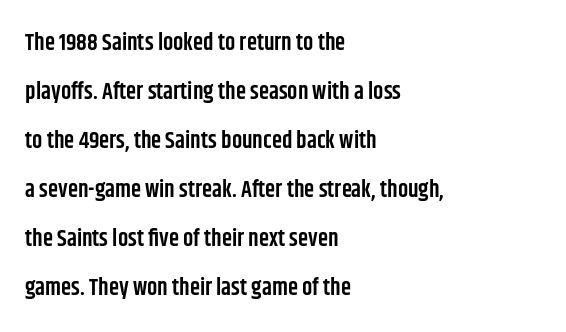
Q: Is the text bold? A: Semi-bold.
Q: Is the text italic (slanted)? A: No, it is upright.
Q: Is the text underlined? A: No.
Q: How is the paragraph aligned? A: Left-aligned.
Q: Is the spacing between letters normal or unusually wide? A: Normal.
Q: Is the spacing between lines tight, normal or loose? A: Loose.
